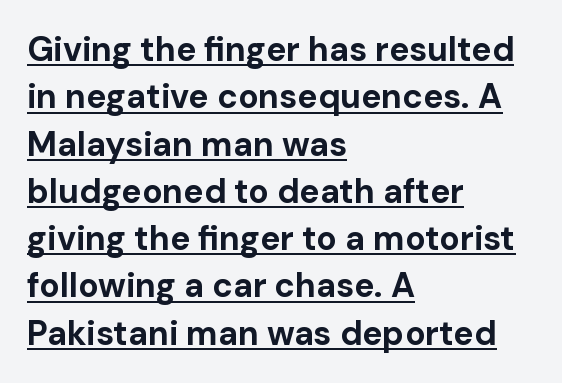
The image shows 34 px bold sans-serif type, upright; set left-aligned, normal line spacing (1.39x), normal letter spacing, underlined; low stroke contrast and a medium x-height.
